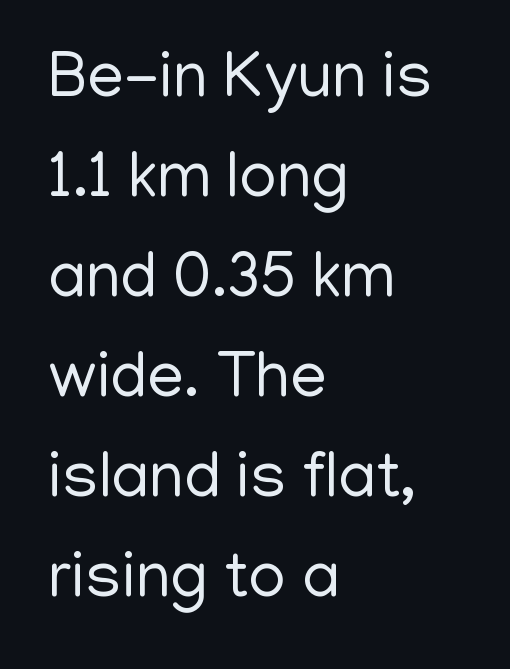
Q: Is the text bold? A: No.
Q: Is the text italic (slanted)? A: No, it is upright.
Q: Is the typeface a serif or a sans-serif typeface? A: Sans-serif.
Q: Is the text underlined? A: No.
Q: How is the paragraph aligned? A: Left-aligned.
Q: Is the spacing between letters normal or unusually wide? A: Normal.
Q: Is the spacing between lines tight, normal or loose? A: Normal.
Q: Width (condensed, normal, or wide)? A: Normal.
Q: Stroke contrast? A: Low.
Q: x-height? A: Medium.
Q: Monospaced? A: No.
